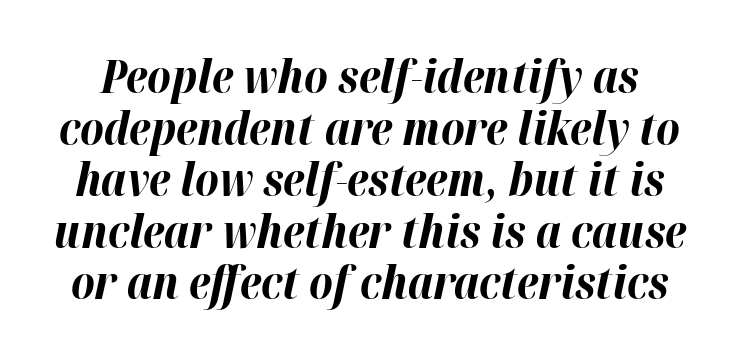
The text carries the slant typical of an italic or oblique font. A typesetter would call this proportional, since set widths differ per character. Short note: letters normally spaced. The characters look thick and weighty, a clear bold. Honestly, the rows look squashed on top of each other.
